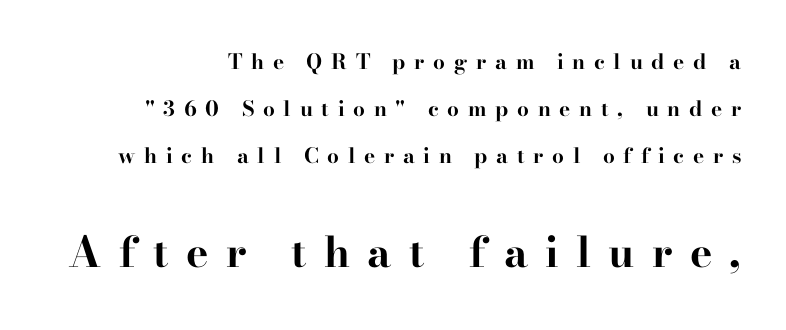
Q: Is the text bold? A: Yes.
Q: Is the text italic (slanted)? A: No, it is upright.
Q: Is the typeface a serif or a sans-serif typeface? A: Serif.
Q: Is the text underlined? A: No.
Q: How is the paragraph aligned? A: Right-aligned.
Q: Is the spacing between letters normal or unusually wide? A: Unusually wide.
Q: Is the spacing between lines tight, normal or loose? A: Loose.
Q: Which block of text is set in a larger size, the first (top) or the second (bottom)? A: The second (bottom) one.
Q: Width (condensed, normal, or wide)? A: Wide.
Q: Stroke contrast? A: High.
Q: x-height? A: Small.
Q: Monospaced? A: No.
